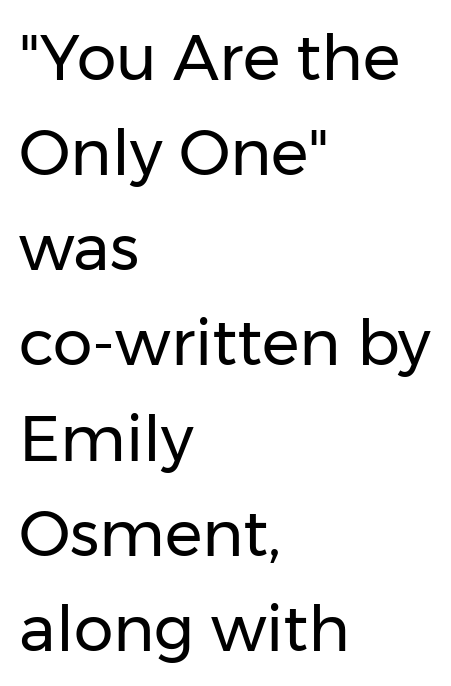
Q: Is the text bold? A: No.
Q: Is the text italic (slanted)? A: No, it is upright.
Q: Is the typeface a serif or a sans-serif typeface? A: Sans-serif.
Q: Is the text underlined? A: No.
Q: How is the paragraph aligned? A: Left-aligned.
Q: Is the spacing between letters normal or unusually wide? A: Normal.
Q: Is the spacing between lines tight, normal or loose? A: Normal.
Q: Width (condensed, normal, or wide)? A: Normal.
Q: Stroke contrast? A: Low.
Q: x-height? A: Medium.
Q: Monospaced? A: No.
